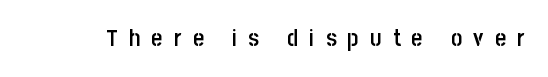
Q: Is the text bold? A: Semi-bold.
Q: Is the text italic (slanted)? A: No, it is upright.
Q: Is the text underlined? A: No.
Q: Is the spacing between letters normal or unusually wide? A: Unusually wide.
